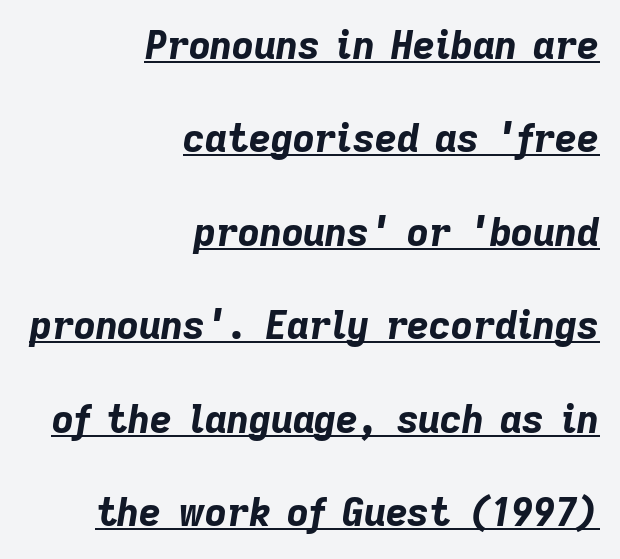
Q: Is the text bold? A: Yes.
Q: Is the text italic (slanted)? A: Yes, it leans right by about 9 degrees.
Q: Is the text underlined? A: Yes.
Q: How is the paragraph aligned? A: Right-aligned.
Q: Is the spacing between letters normal or unusually wide? A: Normal.
Q: Is the spacing between lines tight, normal or loose? A: Loose.
Q: Width (condensed, normal, or wide)? A: Normal.
Q: Stroke contrast? A: Low.
Q: x-height? A: Medium.
Q: Monospaced? A: No.
